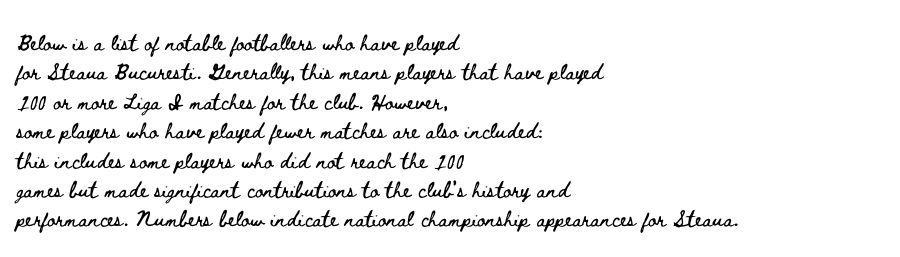
The image shows 20 px text type; set left-aligned, normal line spacing (1.47x), normal letter spacing, not underlined.
